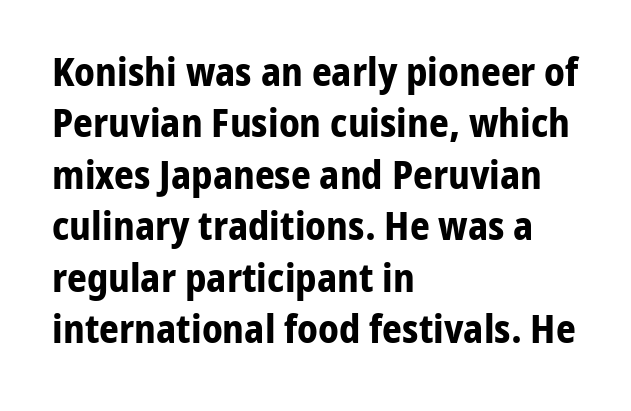
Notice how the stems are strictly vertical — no italics here. The letterforms sit shoulder to shoulder at normal distance. Letters rest on an invisible, unmarked baseline. The passage shown is emphatically bold. Each letter keeps its own natural width here, so spacing adapts to shape. Are there feet on the stems? There aren't — it's a sans.
